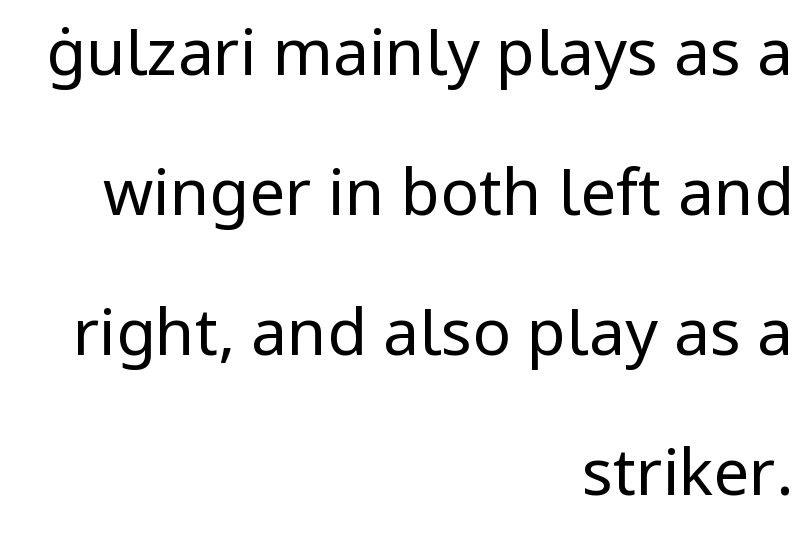
Q: Is the text bold? A: No.
Q: Is the text italic (slanted)? A: No, it is upright.
Q: Is the typeface a serif or a sans-serif typeface? A: Sans-serif.
Q: Is the text underlined? A: No.
Q: How is the paragraph aligned? A: Right-aligned.
Q: Is the spacing between letters normal or unusually wide? A: Normal.
Q: Is the spacing between lines tight, normal or loose? A: Loose.
Q: Width (condensed, normal, or wide)? A: Normal.
Q: Stroke contrast? A: Low.
Q: x-height? A: Medium.
Q: Monospaced? A: No.
